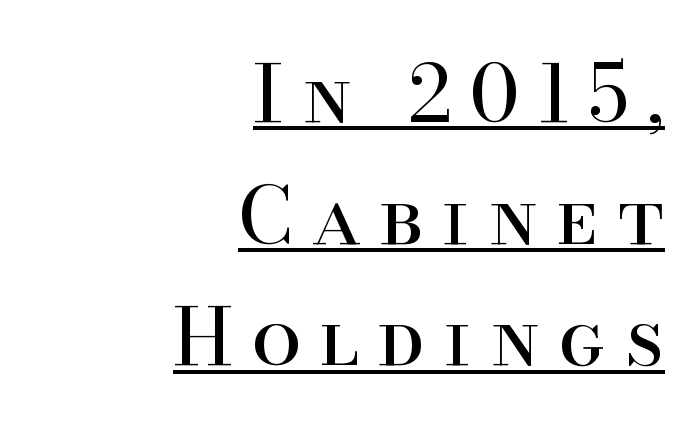
The image shows 79 px regular-weight serif type, upright; set right-aligned, normal line spacing (1.54x), unusually wide letter spacing (+0.23 em), underlined; high stroke contrast and a small x-height.
